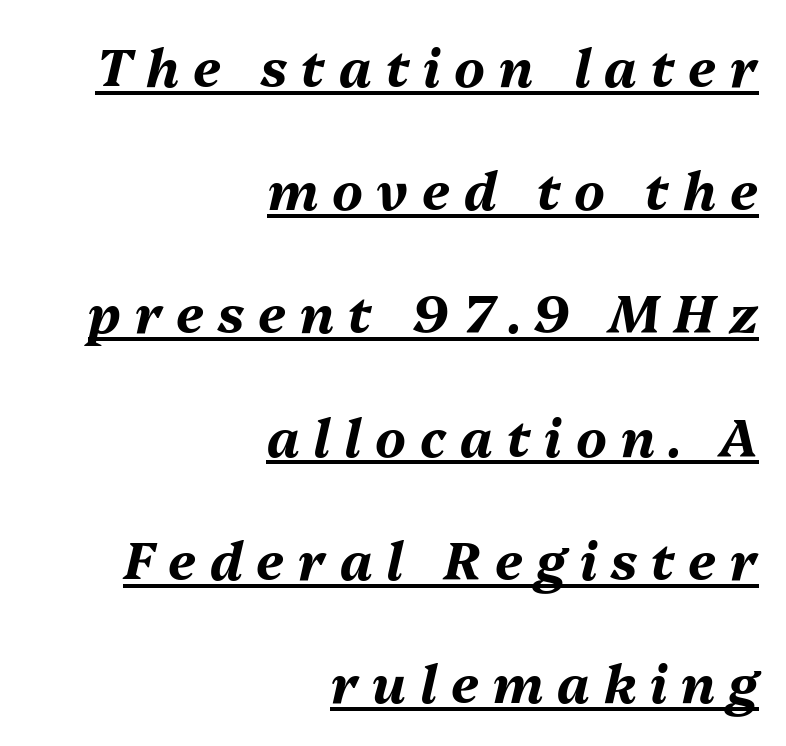
{"italic": "yes", "lean": "right", "slant_degrees": 13, "bold": "yes", "weight": "bold", "width": "normal", "stroke_contrast": "medium", "x_height": "medium", "monospaced": "no", "underline": "yes", "align": "right", "line_spacing": "loose", "line_spacing_ratio": 2.37, "letter_spacing": "wide", "letter_spacing_em": 0.27, "glyph_px": 52}
